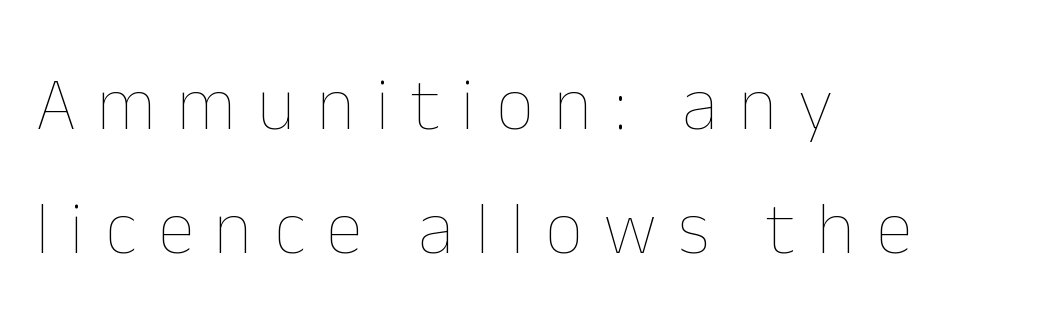
Casual observation: everything's shoved over to the left. Clear beneath every line of the passage. The rendering uses a moderate line-height, typical for paragraphs. The rendering uses natural spacing where letterforms have individual widths. Rendered with straight, roman letterforms.
